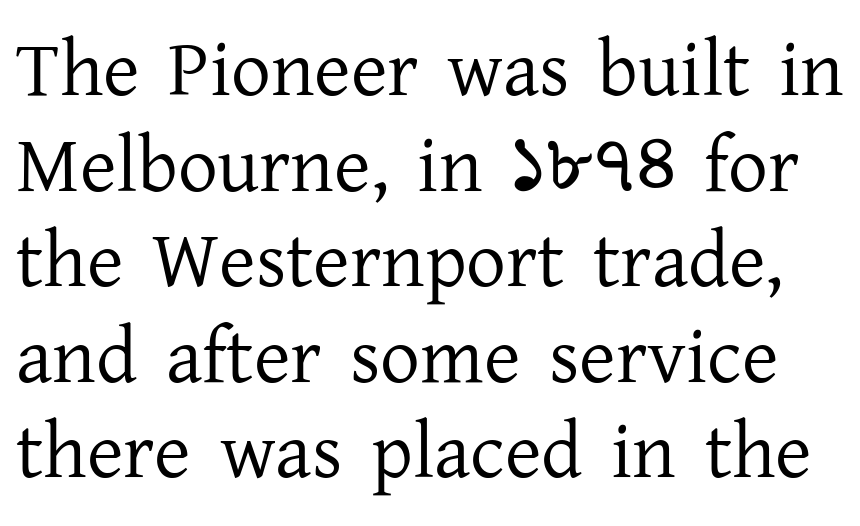
The string is rendered with underlining switched off. This is serif lettering, the kind often seen in printed books. The rendering uses natural spacing where letterforms have individual widths. Unbolded letterforms with no extra heft. The line texture is even and compact thanks to regular tracking.
